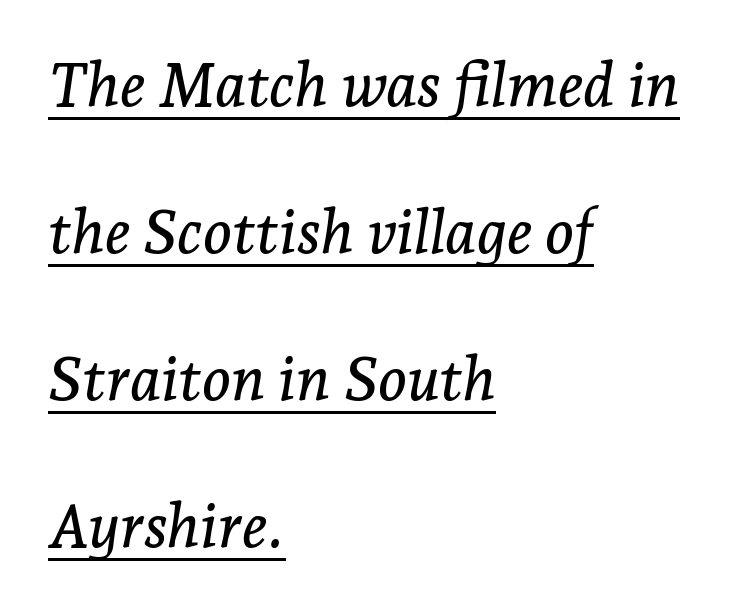
Honestly, the rows look like they've been pulled way apart. The paragraph shown leans on its left margin. Characters follow at the spacing the type designer built in. This sample uses a serif face. You can tell it's italic because the verticals aren't actually vertical.
